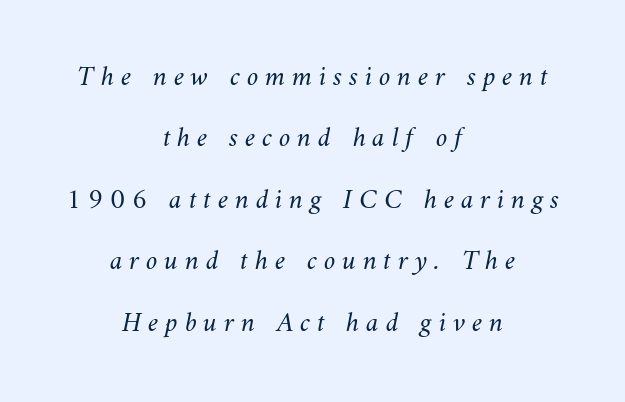
Q: Is the text bold? A: No.
Q: Is the text underlined? A: No.
Q: How is the paragraph aligned? A: Centered.
Q: Is the spacing between letters normal or unusually wide? A: Unusually wide.
Q: Is the spacing between lines tight, normal or loose? A: Loose.
Q: Width (condensed, normal, or wide)? A: Normal.
Q: Stroke contrast? A: Medium.
Q: x-height? A: Small.
Q: Monospaced? A: No.
